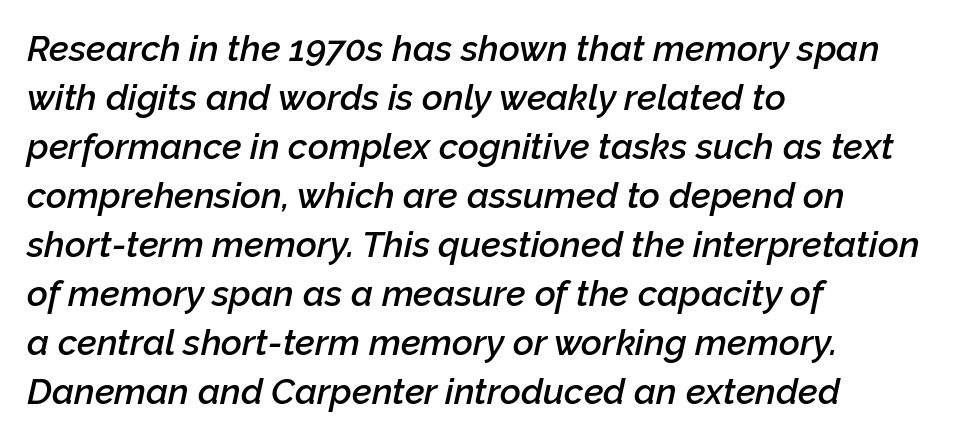
{"italic": "yes", "lean": "right", "slant_degrees": 12, "bold": "semi", "weight": "semibold", "width": "normal", "stroke_contrast": "low", "x_height": "medium", "monospaced": "no", "underline": "no", "align": "left", "line_spacing": "normal", "line_spacing_ratio": 1.36, "letter_spacing": "normal", "letter_spacing_em": 0.0, "glyph_px": 36}
